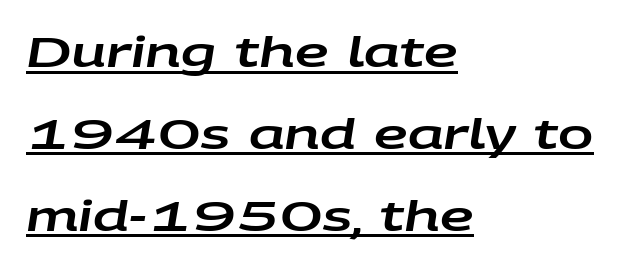
The image shows 42 px wide type, italic (leaning right); set left-aligned, loose line spacing (1.95x), normal letter spacing, underlined; low stroke contrast and a large x-height.
